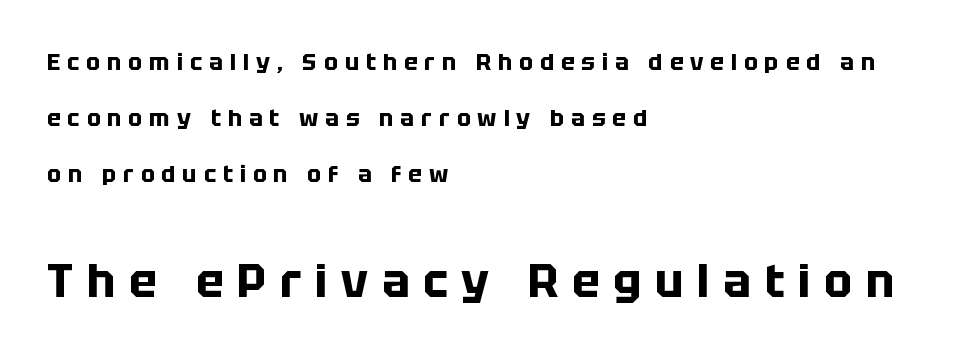
Q: Is the text bold? A: Yes.
Q: Is the text italic (slanted)? A: No, it is upright.
Q: Is the typeface a serif or a sans-serif typeface? A: Sans-serif.
Q: Is the text underlined? A: No.
Q: How is the paragraph aligned? A: Left-aligned.
Q: Is the spacing between letters normal or unusually wide? A: Unusually wide.
Q: Is the spacing between lines tight, normal or loose? A: Loose.
Q: Which block of text is set in a larger size, the first (top) or the second (bottom)? A: The second (bottom) one.
Q: Width (condensed, normal, or wide)? A: Normal.
Q: Stroke contrast? A: Low.
Q: x-height? A: Large.
Q: Monospaced? A: No.
